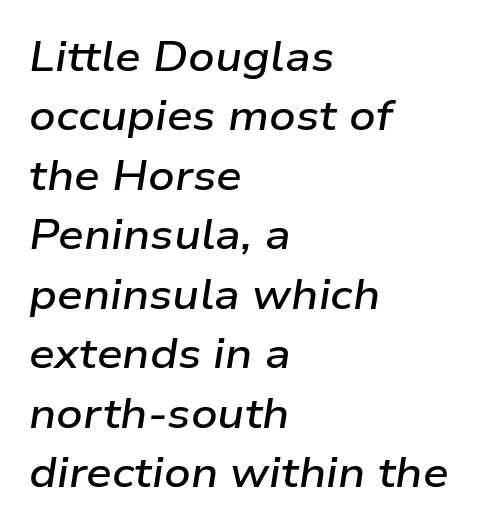
{"italic": "yes", "lean": "right", "slant_degrees": 9, "bold": "semi", "weight": "semibold", "width": "wide", "stroke_contrast": "low", "x_height": "medium", "monospaced": "no", "underline": "no", "align": "left", "line_spacing": "normal", "line_spacing_ratio": 1.45, "letter_spacing": "normal", "letter_spacing_em": 0.0, "glyph_px": 41}
